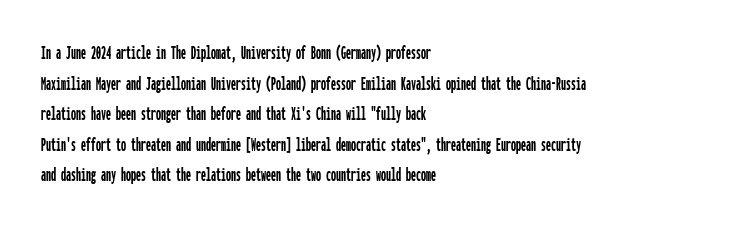
The image shows 20 px text type, upright; set left-aligned, normal line spacing (1.53x), normal letter spacing, not underlined.
